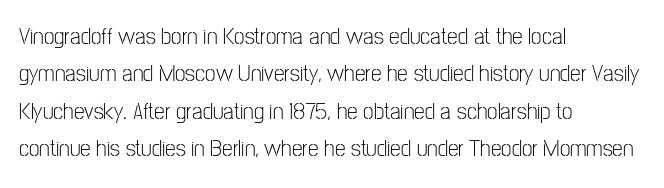
Evenly set lines give the paragraph a standard silhouette. Here the glyphs are tracked normally, forming tight word shapes. Rule under the text: the space is simply empty. Italic? Not at all — the glyphs are vertical. These glyphs show unthickened strokes, regular width or finer.
